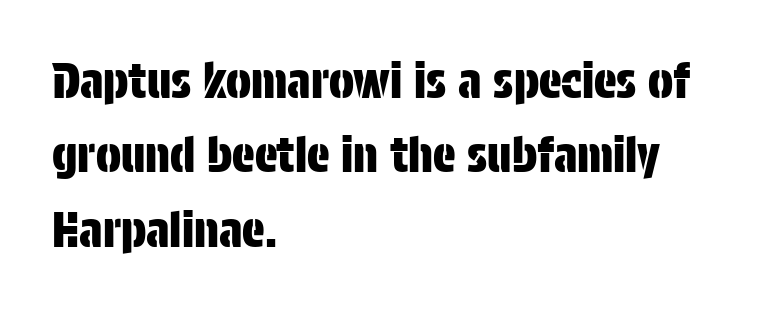
{"serif": "no", "italic": "no", "width": "condensed", "stroke_contrast": "low", "x_height": "large", "monospaced": "no", "underline": "no", "align": "left", "line_spacing": "normal", "line_spacing_ratio": 1.58, "letter_spacing": "normal", "letter_spacing_em": 0.0, "glyph_px": 47}
